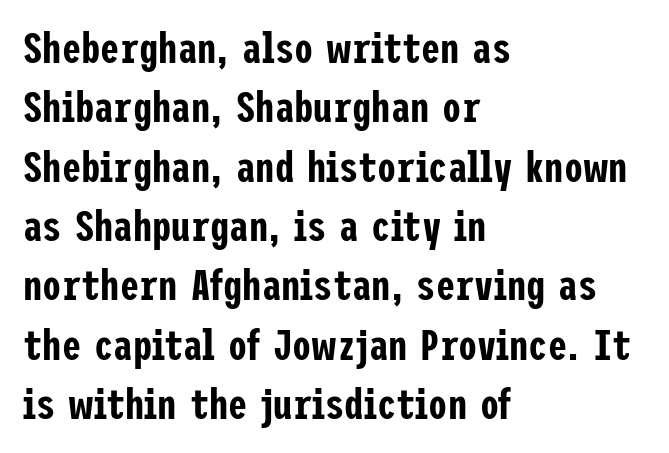
Q: Is the text italic (slanted)? A: No, it is upright.
Q: Is the typeface a serif or a sans-serif typeface? A: Sans-serif.
Q: Is the text underlined? A: No.
Q: How is the paragraph aligned? A: Left-aligned.
Q: Is the spacing between letters normal or unusually wide? A: Normal.
Q: Is the spacing between lines tight, normal or loose? A: Normal.
Q: Width (condensed, normal, or wide)? A: Condensed.
Q: Stroke contrast? A: Low.
Q: x-height? A: Medium.
